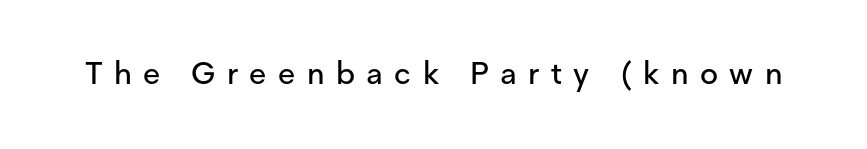
Substantial extra tracking has been applied to these lines. Is this a fixed-width face? No — the glyphs have proportional, varying widths. A sans-serif font was chosen for this passage. Has an underline been added? It has not. If you drew a line through each stem, it would be perfectly vertical.
